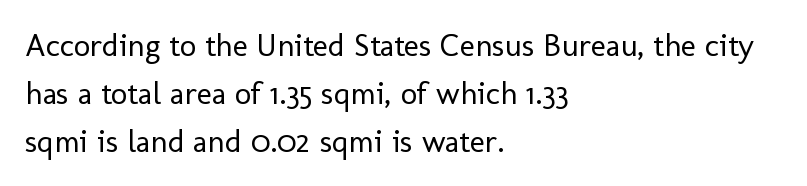
The image shows 32 px regular-weight sans-serif type, upright; set left-aligned, normal line spacing (1.5x), normal letter spacing, not underlined; low stroke contrast and a medium x-height.
